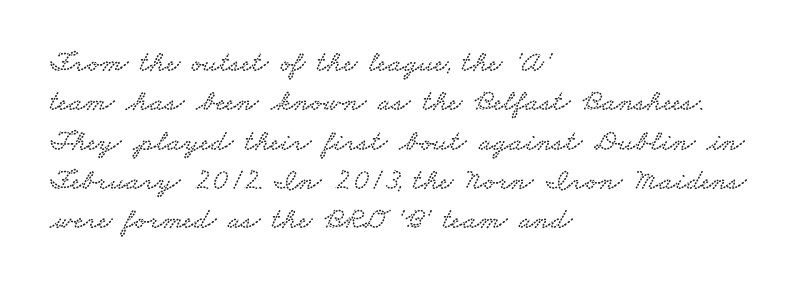
Leading matches the norm, producing a regular column. Anything drawn beneath the words? Only blank space. You could not count columns in this text — the font is proportionally spaced. Alignment: flush left.
